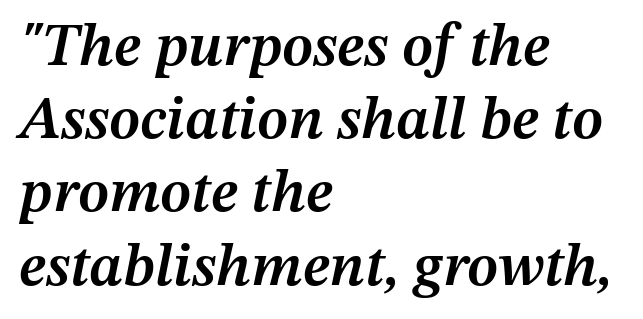
A student would call this left alignment; a typographer would say flush left, rag right. Between one letter and the next there's only the usual sliver of space. This sample uses an oblique cut, with every glyph tilted off the vertical. Notice the strokes are somewhat thickened but not fully heavy: this is a semibold.
